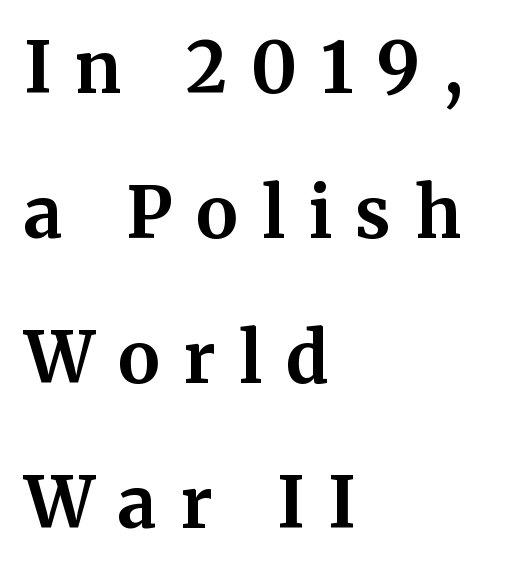
Nobody drew a line under any word here. The font family rendered here belongs to the serif group. Leftover space on each line is placed entirely after the last word. Does the weight exceed regular? Yes, all the way to bold.
